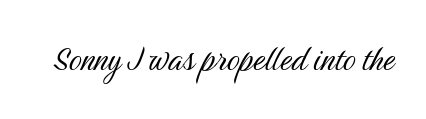
The image shows 40 px light, condensed sans-serif type; set normal letter spacing, not underlined; medium stroke contrast and a medium x-height.
